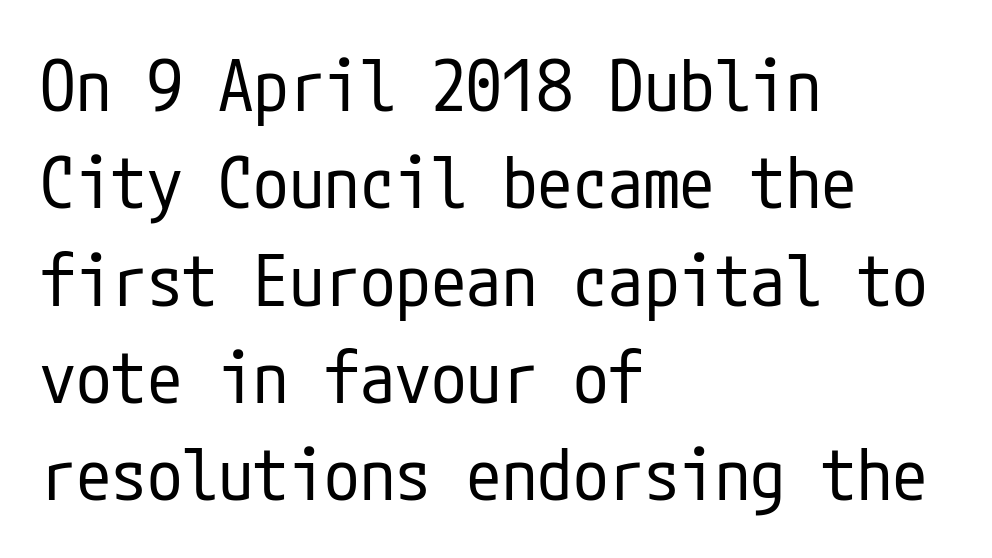
Q: Is the text bold? A: No.
Q: Is the text italic (slanted)? A: No, it is upright.
Q: Is the typeface a serif or a sans-serif typeface? A: Sans-serif.
Q: Is the text underlined? A: No.
Q: How is the paragraph aligned? A: Left-aligned.
Q: Is the spacing between letters normal or unusually wide? A: Normal.
Q: Is the spacing between lines tight, normal or loose? A: Normal.
Q: Width (condensed, normal, or wide)? A: Condensed.
Q: Stroke contrast? A: Low.
Q: x-height? A: Medium.
